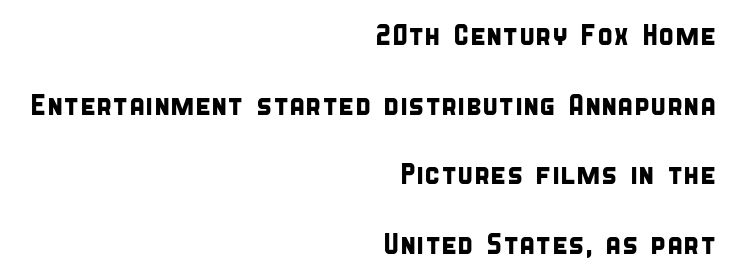
The image shows 29 px condensed sans-serif type; set right-aligned, loose line spacing (2.4x), normal letter spacing, not underlined; low stroke contrast and a large x-height.
